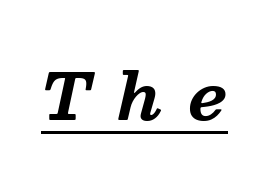
Typesetter's note: full bold, strokes at maximum text heaviness. The axis of the letterforms is tilted away from vertical. Emphasis is given by a line drawn under the lettering. Proportional: the letters do not fall into vertical columns. The type is letterspaced generously, with wide tracking.
